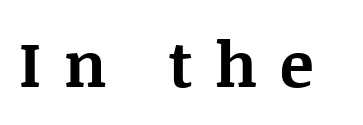
This sample uses expanded letter spacing, leaving extra air between glyphs. The letters advance in unequal steps, a hallmark of proportional type. Beneath every word, the page is bare. If you drew a line through each stem, it would be perfectly vertical. Old-style or modern, the face here clearly has serifs.
